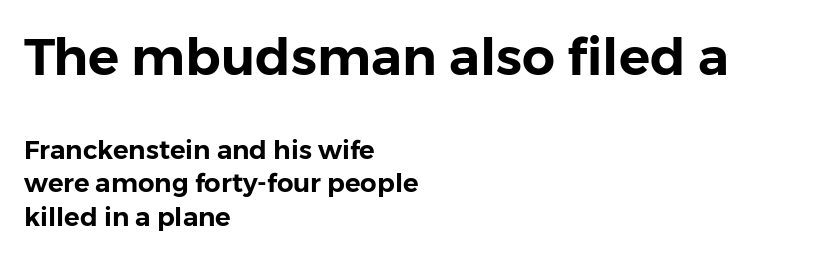
Q: Is the text italic (slanted)? A: No, it is upright.
Q: Is the typeface a serif or a sans-serif typeface? A: Sans-serif.
Q: Is the text underlined? A: No.
Q: How is the paragraph aligned? A: Left-aligned.
Q: Is the spacing between letters normal or unusually wide? A: Normal.
Q: Is the spacing between lines tight, normal or loose? A: Normal.
Q: Which block of text is set in a larger size, the first (top) or the second (bottom)? A: The first (top) one.
Q: Width (condensed, normal, or wide)? A: Normal.
Q: Stroke contrast? A: Low.
Q: x-height? A: Medium.
Q: Monospaced? A: No.
